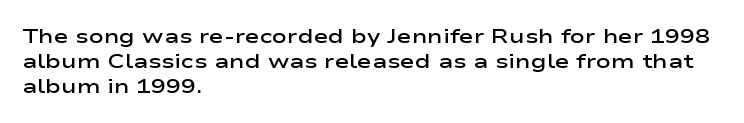
{"italic": "no", "bold": "semi", "underline": "no", "align": "left", "line_spacing": "normal", "line_spacing_ratio": 1.25, "letter_spacing": "normal", "letter_spacing_em": 0.0, "glyph_px": 20}
